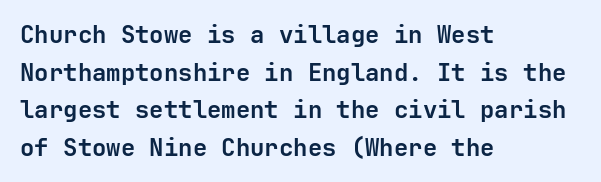
Q: Is the text bold? A: Yes.
Q: Is the text italic (slanted)? A: No, it is upright.
Q: Is the text underlined? A: No.
Q: How is the paragraph aligned? A: Left-aligned.
Q: Is the spacing between letters normal or unusually wide? A: Normal.
Q: Is the spacing between lines tight, normal or loose? A: Normal.
